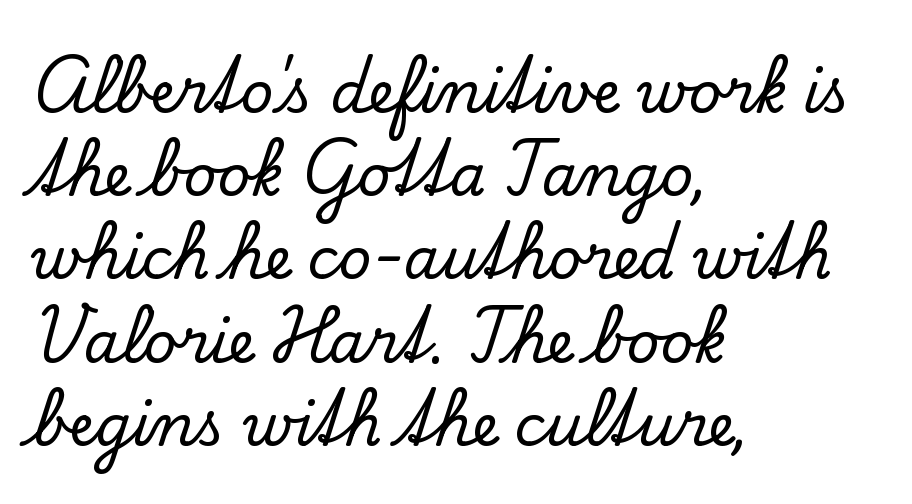
Small tapered or slab feet sit at the stroke ends, so this counts as serif. Short and long lines alike share a common starting point at left. How are the letters spaced? Ordinarily, with no added tracking. Does the leading feel generous? No, just average.
